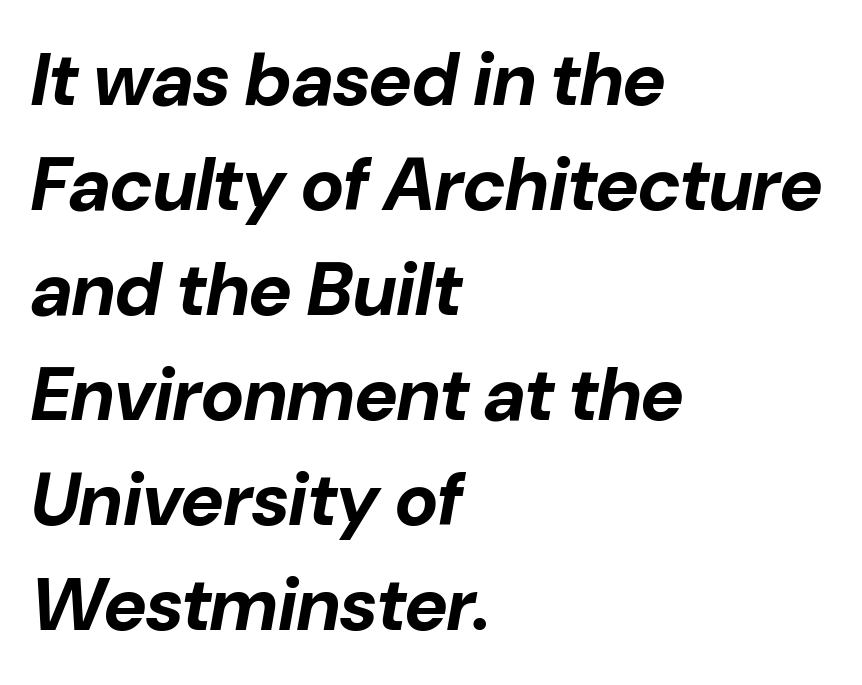
The image shows 74 px bold type, italic (leaning right); set left-aligned, normal line spacing (1.42x), normal letter spacing, not underlined; low stroke contrast and a medium x-height.
